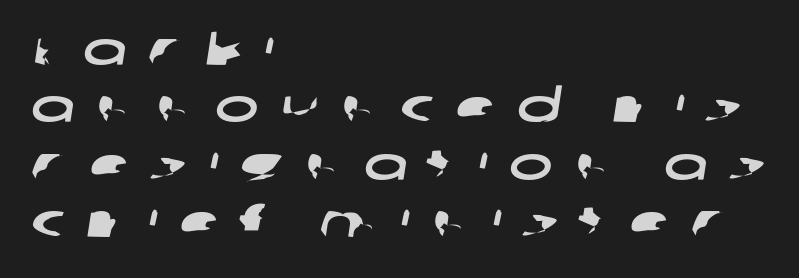
{"serif": "no", "width": "wide", "stroke_contrast": "low", "x_height": "large", "monospaced": "no", "underline": "no", "align": "left", "line_spacing": "normal", "line_spacing_ratio": 1.25, "letter_spacing": "wide", "letter_spacing_em": 0.47, "glyph_px": 46}
